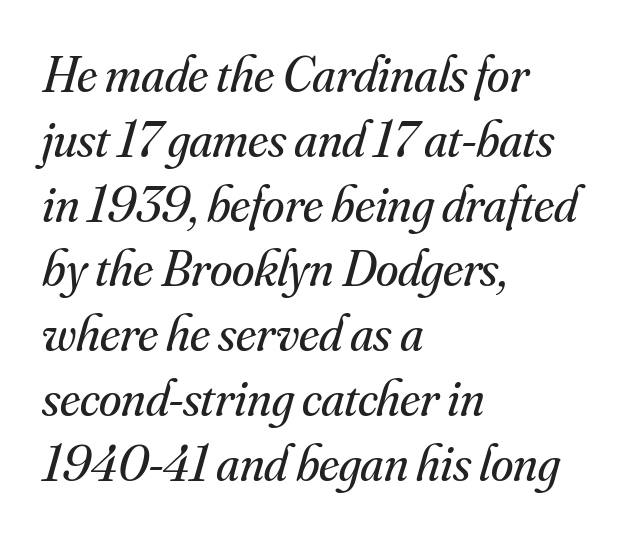
The passage shown is not underscored anywhere. Varying glyph widths throughout — classic text-font behaviour. Students, observe: this is what conventionally led text looks like. The rendering applies a slant to the glyphs. Words appear dense and cohesive because spacing is normal. A typesetter would label this face a serif.
